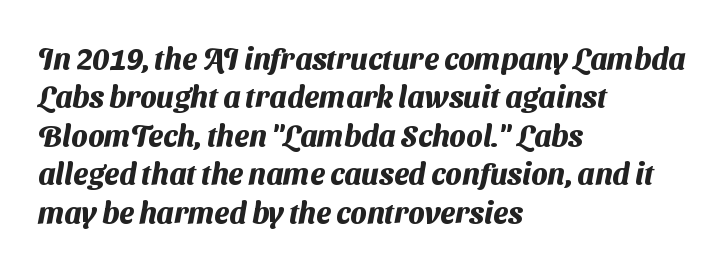
The image shows 30 px heavy sans-serif type; set left-aligned, normal line spacing (1.28x), normal letter spacing, not underlined; medium stroke contrast and a medium x-height.
